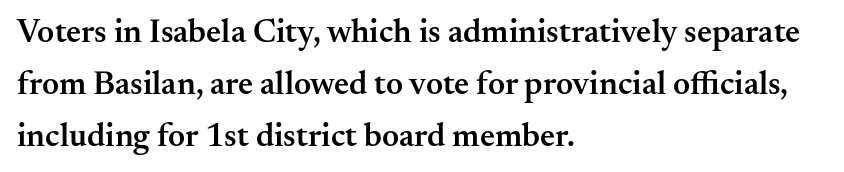
Baseline-to-baseline distance is the conventional proportion of letter height. Looks like regular typesetting: each glyph gets only the width it needs. Summary of weight: moderately heavy, a semibold. Just letters on the line, the space beneath them empty. Typeset ragged right — the left edge is the straight one.
